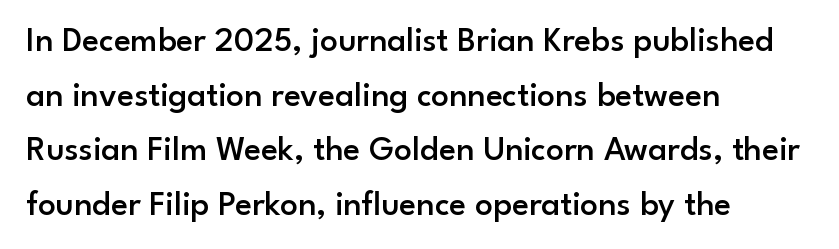
The passage shown is typed in a proportional face where columns would drift. Observe the ordinary spacing: letters are neighbours, not strangers. Italic: no, the glyphs are upright roman. The specimen omits any rule beneath the text block's lines.
